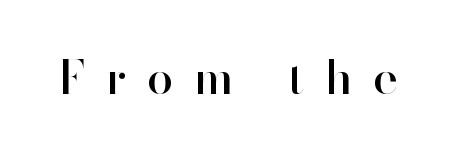
The face used here is proportionally spaced, like ordinary book or web type. The gaps between neighbouring characters are conspicuously large. Every stem runs plumb, perpendicular to the baseline. This sample uses a sans-serif face. Letters rest on an invisible, unmarked baseline.
